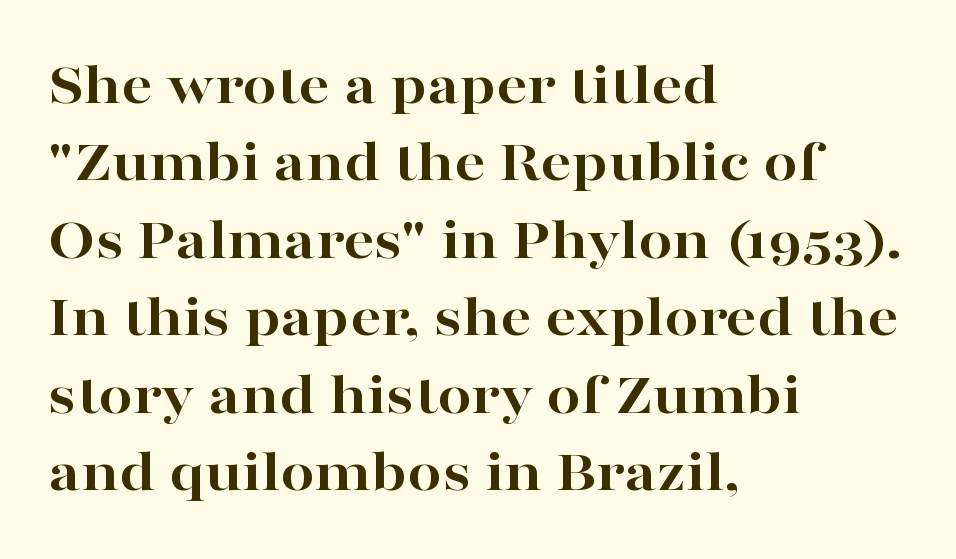
{"serif": "yes", "italic": "no", "bold": "yes", "weight": "bold", "width": "wide", "stroke_contrast": "high", "x_height": "medium", "monospaced": "no", "underline": "no", "align": "left", "line_spacing": "normal", "line_spacing_ratio": 1.27, "letter_spacing": "normal", "letter_spacing_em": 0.0, "glyph_px": 61}
